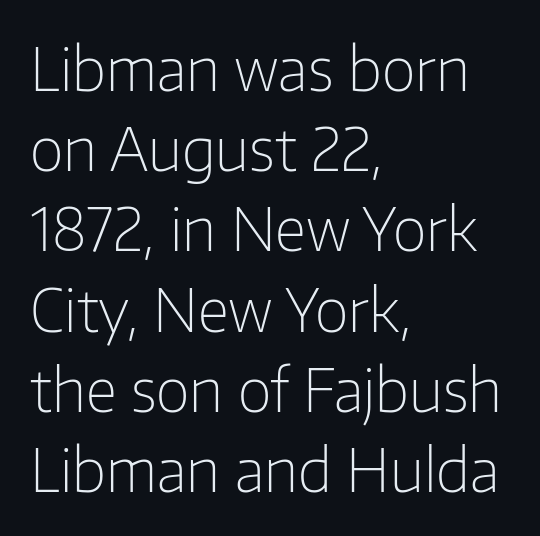
The image shows 59 px light sans-serif type, upright; set left-aligned, normal line spacing (1.36x), normal letter spacing, not underlined; low stroke contrast and a medium x-height.
